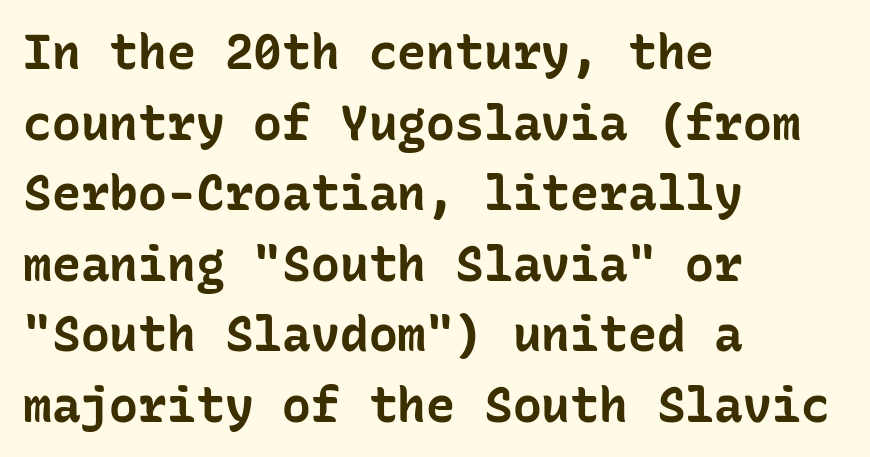
The image shows 48 px bold sans-serif type, upright, monospaced; set left-aligned, normal line spacing (1.47x), normal letter spacing, not underlined; low stroke contrast and a medium x-height.
